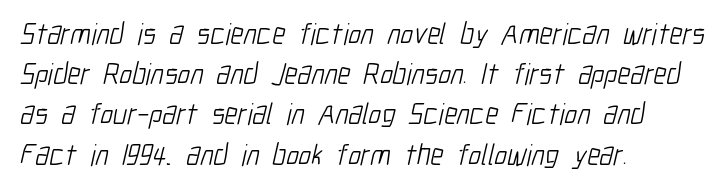
Inter-character spacing is left at the font's built-in metrics. The lines in this sample share a left origin and differ only in where they stop. Weight: not bold — regular or lighter. In terms of letterform style, serifs are entirely absent. The face used here is proportionally spaced, like ordinary book or web type. Notice how descenders clear the ascenders below comfortably — that's standard leading.
